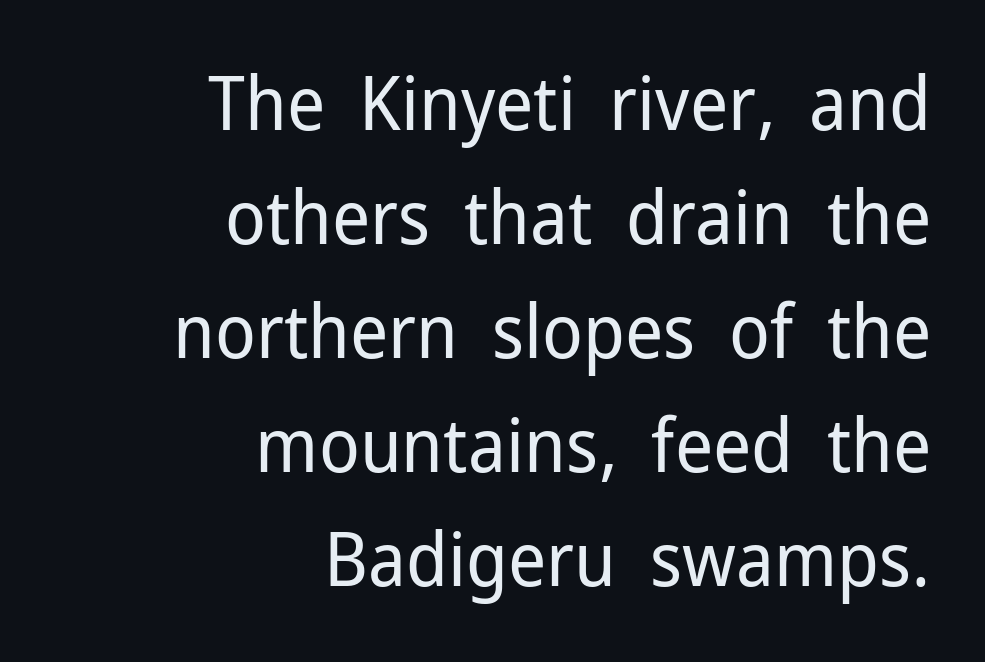
{"serif": "no", "italic": "no", "bold": "no", "weight": "regular", "width": "normal", "stroke_contrast": "low", "x_height": "medium", "monospaced": "no", "underline": "no", "align": "right", "line_spacing": "normal", "line_spacing_ratio": 1.52, "letter_spacing": "normal", "letter_spacing_em": 0.0, "glyph_px": 75}
